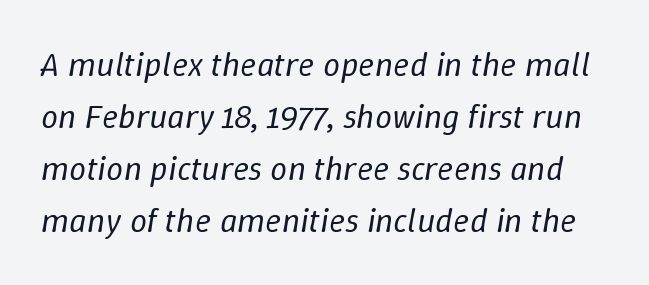
Notice how descenders clear the ascenders below comfortably — that's standard leading. Bold? No — there's no thickening of the strokes. An italicized treatment has been applied to the whole sample. Letter spacing: default. These lines are rendered in a variable-pitch font.
